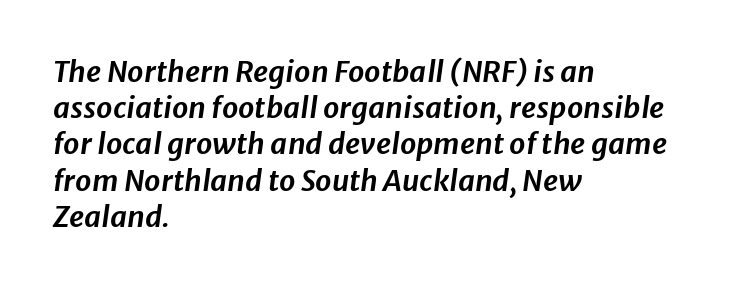
Here the designer chose a conventional face with non-uniform glyph widths. How are the letters spaced? Ordinarily, with no added tracking. Vertical spacing — default. If you drew a line through each stem, it would be angled. The glyphs are unaccompanied by any horizontal stroke below them. Typeset ragged right — the left edge is the straight one.
